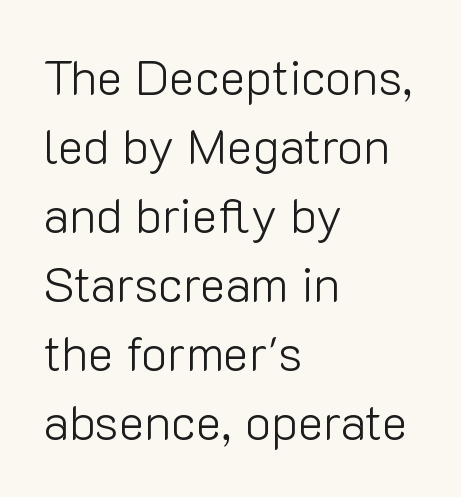
Q: Is the text bold? A: No.
Q: Is the text italic (slanted)? A: No, it is upright.
Q: Is the typeface a serif or a sans-serif typeface? A: Sans-serif.
Q: Is the text underlined? A: No.
Q: How is the paragraph aligned? A: Left-aligned.
Q: Is the spacing between letters normal or unusually wide? A: Normal.
Q: Is the spacing between lines tight, normal or loose? A: Normal.
Q: Width (condensed, normal, or wide)? A: Normal.
Q: Stroke contrast? A: Low.
Q: x-height? A: Medium.
Q: Monospaced? A: No.
